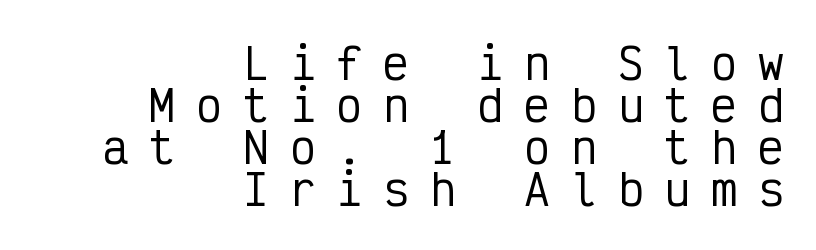
Q: Is the text italic (slanted)? A: No, it is upright.
Q: Is the typeface a serif or a sans-serif typeface? A: Sans-serif.
Q: Is the text underlined? A: No.
Q: How is the paragraph aligned? A: Right-aligned.
Q: Is the spacing between letters normal or unusually wide? A: Unusually wide.
Q: Is the spacing between lines tight, normal or loose? A: Tight.
Q: Width (condensed, normal, or wide)? A: Condensed.
Q: Stroke contrast? A: Low.
Q: x-height? A: Medium.
Q: Monospaced? A: Yes.
